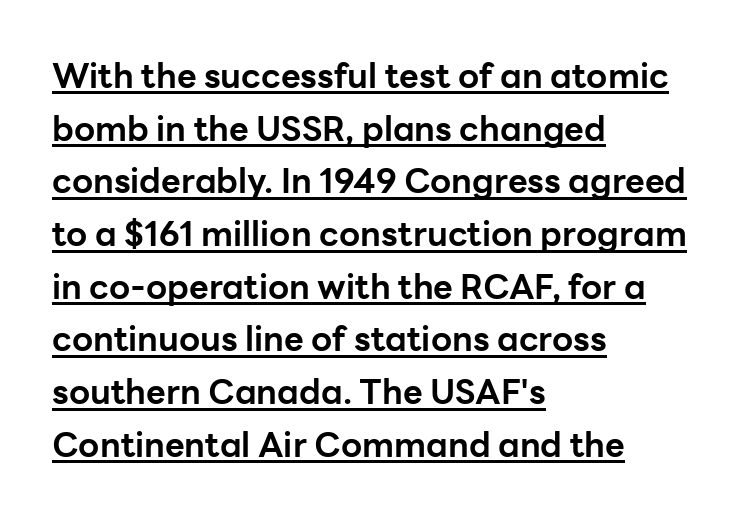
The face used here is proportionally spaced, like ordinary book or web type. The passage shown is typeset with a sans-serif family. Every stem runs plumb, perpendicular to the baseline. Reading down the column, the eye jumps a familiar distance to each next line. The rendering uses a bold face; every stroke is thick and dark.
